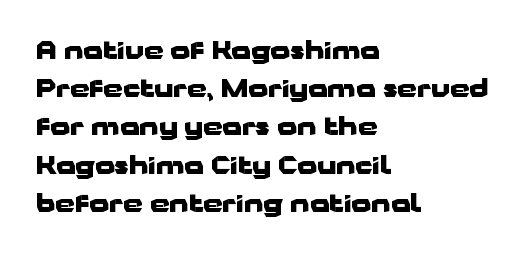
Lines of text with bare space underneath. Quick note: interline space is typical. The line texture is even and compact thanks to regular tracking. The letters stand straight up with perfectly vertical stems. I'd describe the lettering as bold — thick and assertive.
